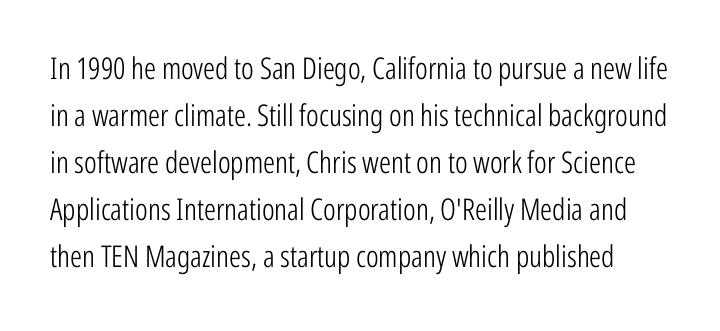
A typesetter would call this zero additional tracking. Summary of vertical rhythm: regular, with standard interline spacing. The glyphs are unaccompanied by any horizontal stroke below them. Classification — sans serif. Designer's note — italics off, roman on.
